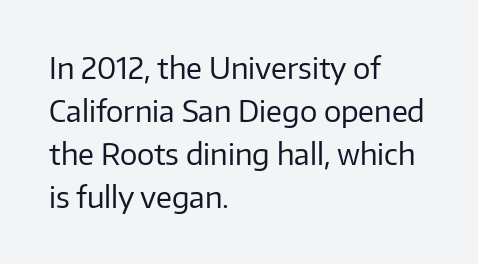
The image shows 29 px regular-weight sans-serif type, upright; set left-aligned, normal line spacing (1.48x), normal letter spacing, not underlined; low stroke contrast and a medium x-height.
